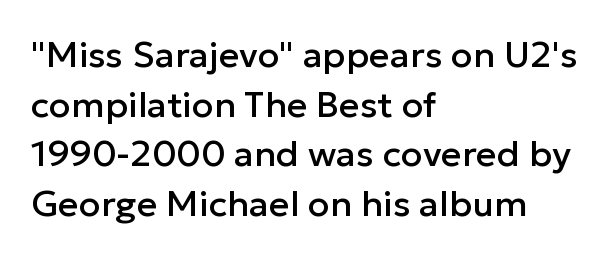
The image shows 36 px sans-serif type, upright; set left-aligned, normal line spacing (1.38x), normal letter spacing, not underlined; low stroke contrast and a medium x-height.
